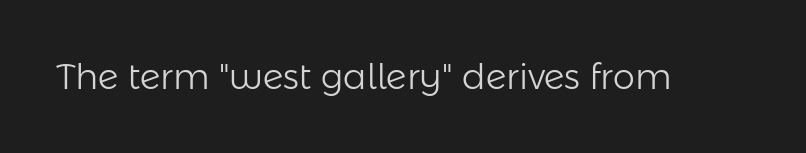
A typesetter would label this face a sans. A roman cut, with each character standing at attention. Type without underlining. Proportional: the letters do not fall into vertical columns. The characters are drawn with everyday or finer stroke widths.
